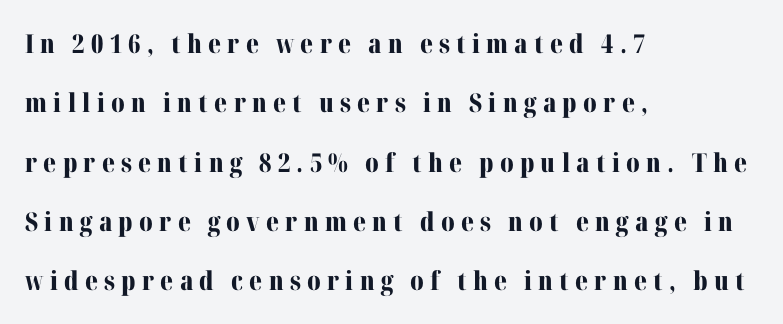
Q: Is the text bold? A: Yes.
Q: Is the text italic (slanted)? A: No, it is upright.
Q: Is the text underlined? A: No.
Q: How is the paragraph aligned? A: Left-aligned.
Q: Is the spacing between letters normal or unusually wide? A: Unusually wide.
Q: Is the spacing between lines tight, normal or loose? A: Loose.
